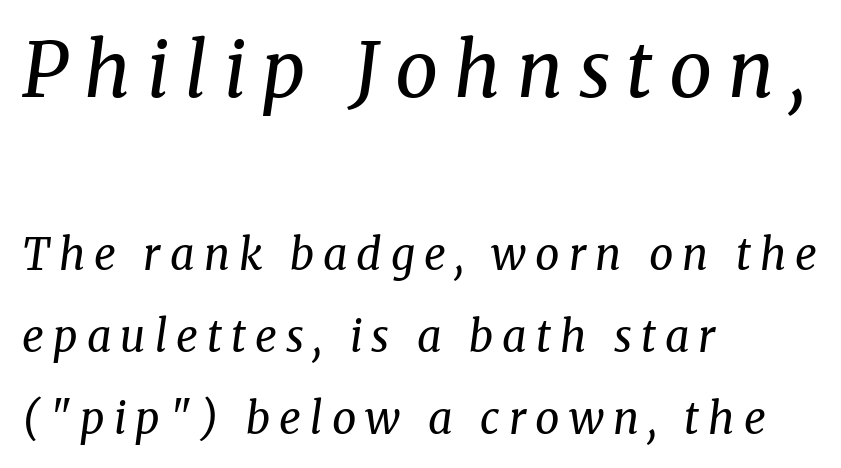
Look at the tracking — it's clearly loosened, letters drifting apart. The letters carry serifs — small finishing strokes at the ends of their stems. Characters are canted at an angle relative to the baseline's perpendicular. Note the varied advance widths — an 'i' is clearly narrower than an 'm'. Heaviness? Minimal to ordinary, like unemphasized prose.
